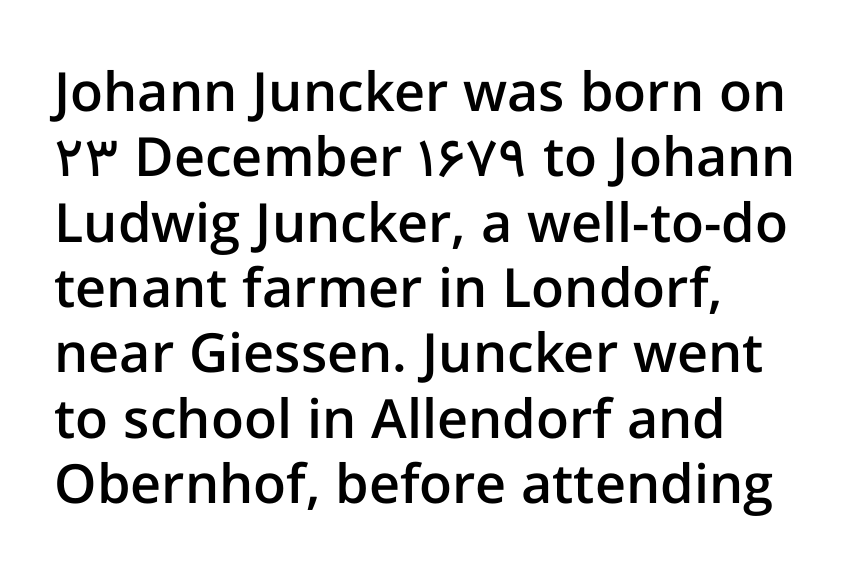
Q: Is the text bold? A: Semi-bold.
Q: Is the text italic (slanted)? A: No, it is upright.
Q: Is the typeface a serif or a sans-serif typeface? A: Sans-serif.
Q: Is the text underlined? A: No.
Q: How is the paragraph aligned? A: Left-aligned.
Q: Is the spacing between letters normal or unusually wide? A: Normal.
Q: Width (condensed, normal, or wide)? A: Normal.
Q: Stroke contrast? A: Low.
Q: x-height? A: Medium.
Q: Monospaced? A: No.
